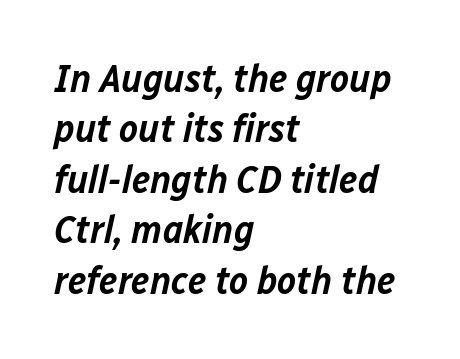
The image shows 40 px semibold type, italic (leaning right); set left-aligned, normal line spacing (1.26x), normal letter spacing, not underlined; low stroke contrast and a medium x-height.
